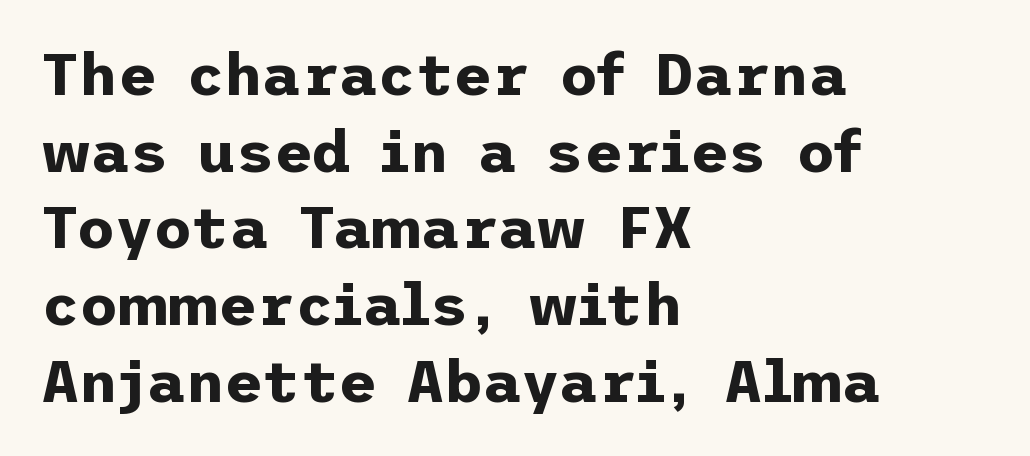
Q: Is the text bold? A: Yes.
Q: Is the text italic (slanted)? A: No, it is upright.
Q: Is the typeface a serif or a sans-serif typeface? A: Sans-serif.
Q: Is the text underlined? A: No.
Q: How is the paragraph aligned? A: Left-aligned.
Q: Is the spacing between letters normal or unusually wide? A: Normal.
Q: Is the spacing between lines tight, normal or loose? A: Normal.
Q: Width (condensed, normal, or wide)? A: Normal.
Q: Stroke contrast? A: Low.
Q: x-height? A: Medium.
